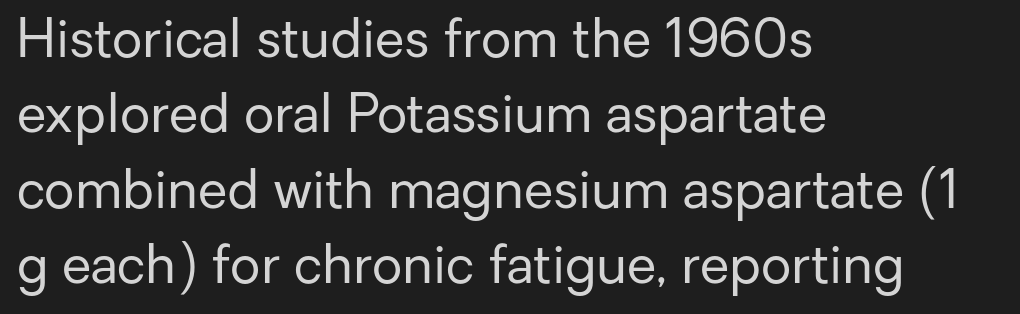
Q: Is the text bold? A: No.
Q: Is the text italic (slanted)? A: No, it is upright.
Q: Is the typeface a serif or a sans-serif typeface? A: Sans-serif.
Q: Is the text underlined? A: No.
Q: How is the paragraph aligned? A: Left-aligned.
Q: Is the spacing between letters normal or unusually wide? A: Normal.
Q: Is the spacing between lines tight, normal or loose? A: Normal.
Q: Width (condensed, normal, or wide)? A: Normal.
Q: Stroke contrast? A: Low.
Q: x-height? A: Medium.
Q: Monospaced? A: No.
